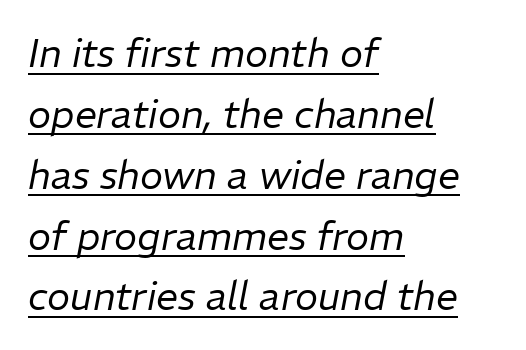
This sample has the flowing, uneven cadence of proportional lettering. The characters are drawn with everyday or finer stroke widths. These characters rest on top of a visible drawn line. These lines are set flush left with a ragged right edge.
